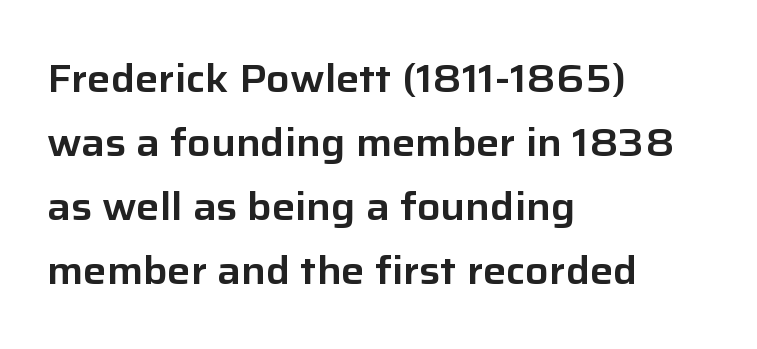
If you measured baseline to baseline, you'd find a middling distance. The glyphs in this specimen are sans serif. Descenders are the only things crossing below the line. Is the block centered? No — it sits flush against the left margin. These lines were composed using upright roman letters. Character widths vary here, with narrow letters taking less room than wide ones.
